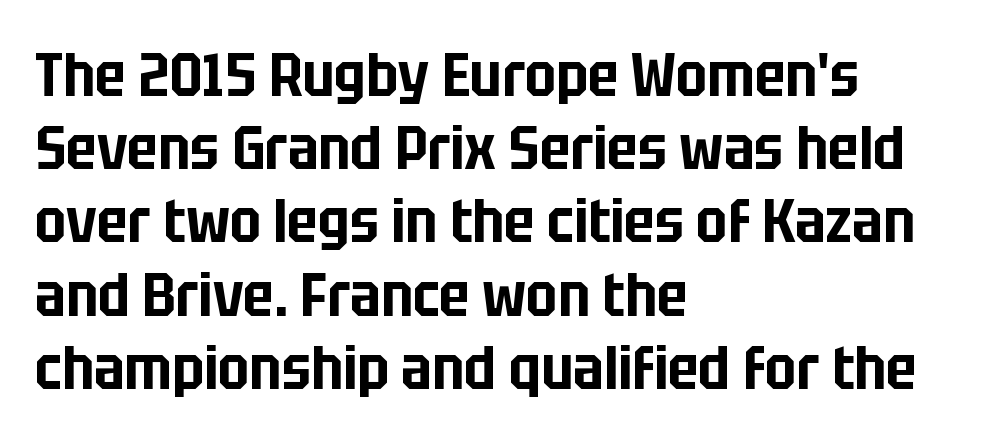
Q: Is the text italic (slanted)? A: No, it is upright.
Q: Is the typeface a serif or a sans-serif typeface? A: Sans-serif.
Q: Is the text underlined? A: No.
Q: How is the paragraph aligned? A: Left-aligned.
Q: Is the spacing between letters normal or unusually wide? A: Normal.
Q: Width (condensed, normal, or wide)? A: Condensed.
Q: Stroke contrast? A: Low.
Q: x-height? A: Large.
Q: Monospaced? A: No.
